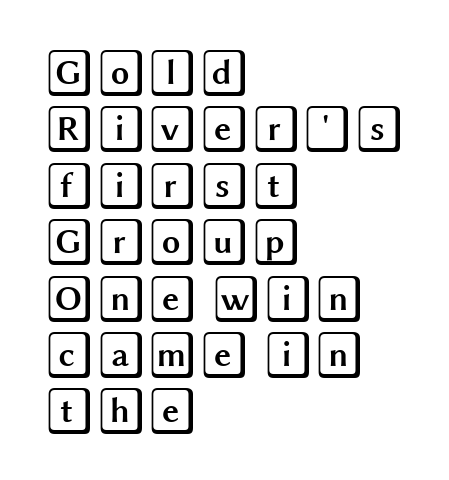
The paragraph shown leans on its left margin. Look at the tracking — it's just the regular setting, nothing added. Honestly, there is no underline to notice here at all. The axis of the letterforms is exactly vertical.
